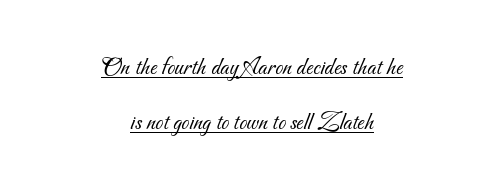
{"bold": "no", "underline": "yes", "align": "center", "line_spacing": "loose", "line_spacing_ratio": 2.21, "letter_spacing": "normal", "letter_spacing_em": 0.0, "glyph_px": 25}
